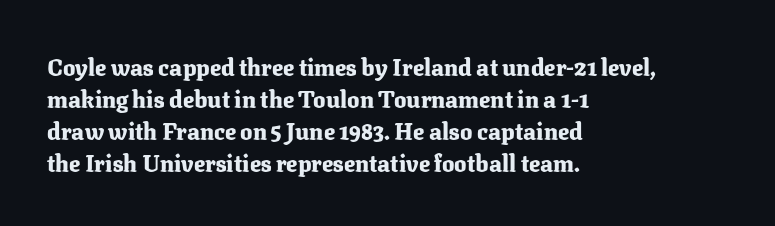
The image shows 23 px bold type, upright; set left-aligned, normal line spacing (1.39x), normal letter spacing, not underlined.
